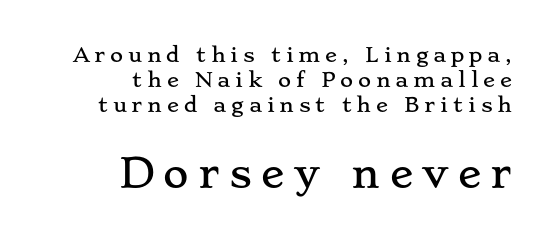
The image shows 39 px wide serif type, upright; set right-aligned, normal line spacing (1.25x), unusually wide letter spacing (+0.24 em), not underlined; the second (bottom) block is 1.95x larger; low stroke contrast and a small x-height.
